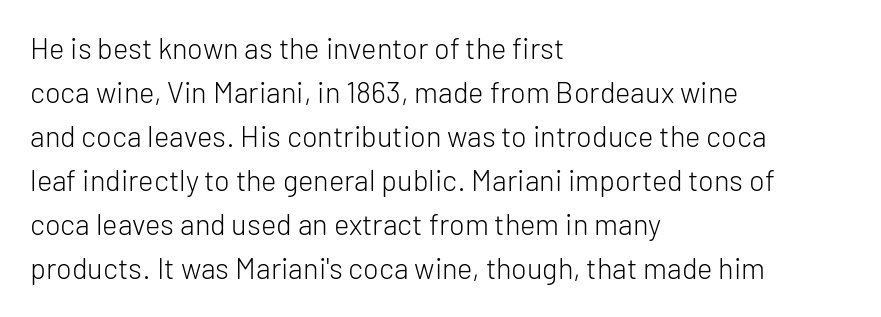
The image shows 29 px light sans-serif type, upright; set left-aligned, normal line spacing (1.52x), normal letter spacing, not underlined; low stroke contrast and a medium x-height.
